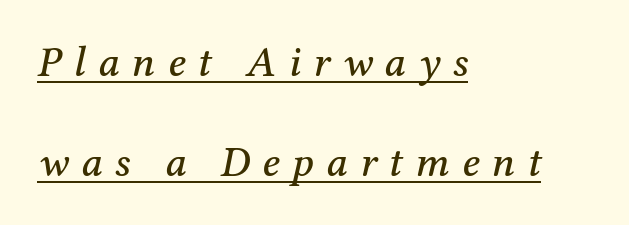
Q: Is the text italic (slanted)? A: Yes, it leans right by about 12 degrees.
Q: Is the typeface a serif or a sans-serif typeface? A: Serif.
Q: Is the text underlined? A: Yes.
Q: How is the paragraph aligned? A: Left-aligned.
Q: Is the spacing between letters normal or unusually wide? A: Unusually wide.
Q: Is the spacing between lines tight, normal or loose? A: Loose.
Q: Width (condensed, normal, or wide)? A: Normal.
Q: Stroke contrast? A: Medium.
Q: x-height? A: Medium.
Q: Monospaced? A: No.
